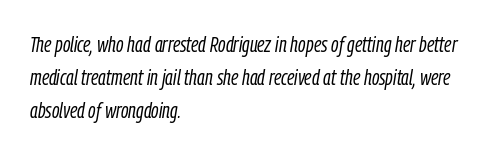
The image shows 22 px text type, italic (leaning right); set left-aligned, normal line spacing (1.5x), normal letter spacing, not underlined.
